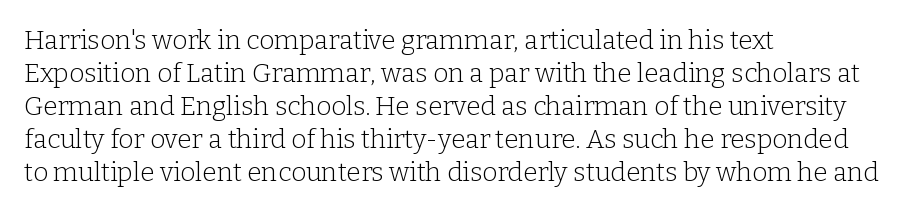
When letters stand straight like this, we call the style roman or upright. These lines sit exactly where default settings would place them. Students, note that the glyphs here touch the page at normal intervals. The passage shown is not bold in any degree. In CSS terms this would be text-align: left. Underlining? Definitely not there.
